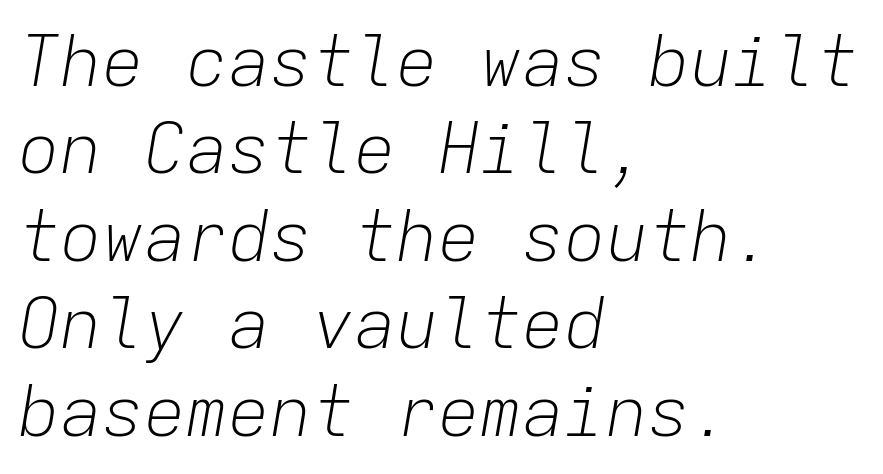
Is there much room between lines? A standard amount, neither cramped nor airy. Type without underlining. Spacing between characters is what you'd get straight out of the box. Think of a typewriter: that constant character pitch is what you see here. The strokes are not fattened; the text isn't bold.
